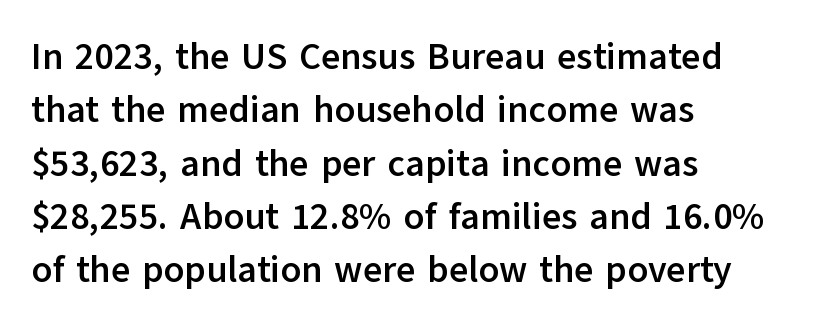
The typesetting leans heavy: a genuine bold. A roman cut, with each character standing at attention. The designer left line spacing at the default. Short and long lines alike share a common starting point at left.
